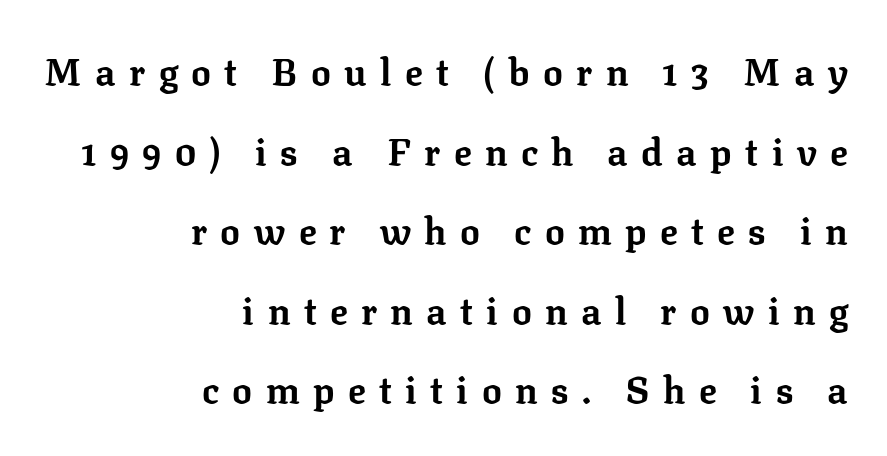
{"serif": "yes", "italic": "no", "bold": "yes", "weight": "bold", "width": "normal", "stroke_contrast": "low", "x_height": "medium", "monospaced": "no", "underline": "no", "align": "right", "line_spacing": "loose", "line_spacing_ratio": 2.15, "letter_spacing": "wide", "letter_spacing_em": 0.36, "glyph_px": 37}
